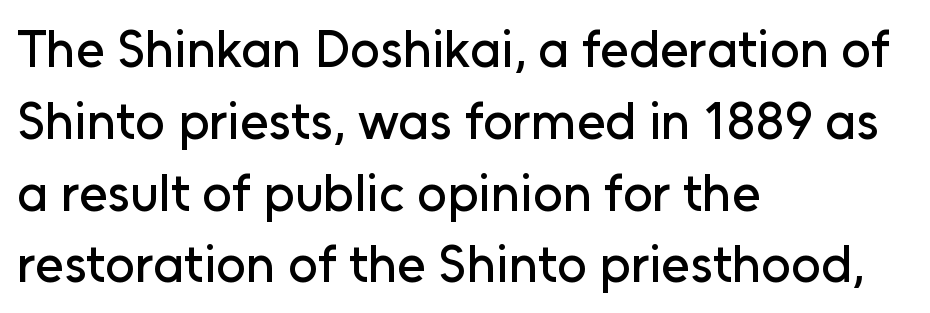
The ragged edge is on the right, which tells us the setting is flush left. Observe the absence of serifs on each vertical stroke in this sample. This sample uses an upright cut, with every glyph sitting square on the baseline. Check the space under the baseline: it is left empty.
